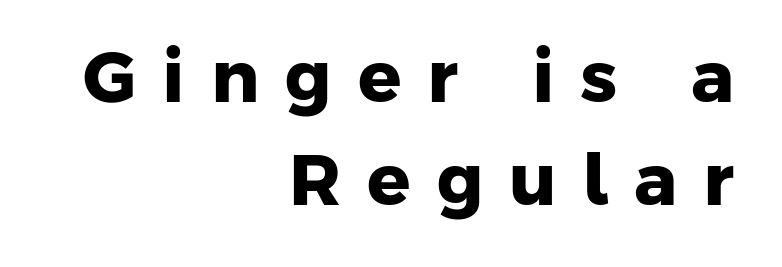
{"serif": "no", "bold": "yes", "weight": "heavy", "width": "normal", "stroke_contrast": "low", "x_height": "medium", "monospaced": "no", "underline": "no", "align": "right", "line_spacing": "normal", "line_spacing_ratio": 1.43, "letter_spacing": "wide", "letter_spacing_em": 0.36, "glyph_px": 72}
